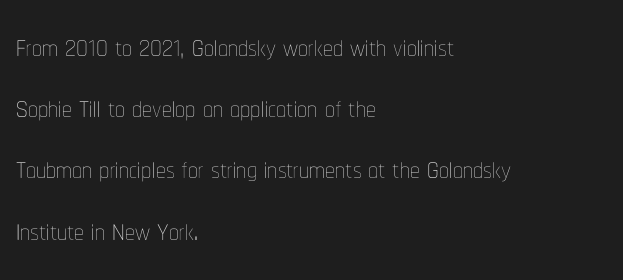
{"italic": "no", "bold": "no", "weight": "thin", "width": "condensed", "stroke_contrast": "low", "x_height": "medium", "monospaced": "no", "underline": "no", "align": "left", "line_spacing": "normal", "line_spacing_ratio": 1.57, "letter_spacing": "normal", "letter_spacing_em": 0.0, "glyph_px": 39}
